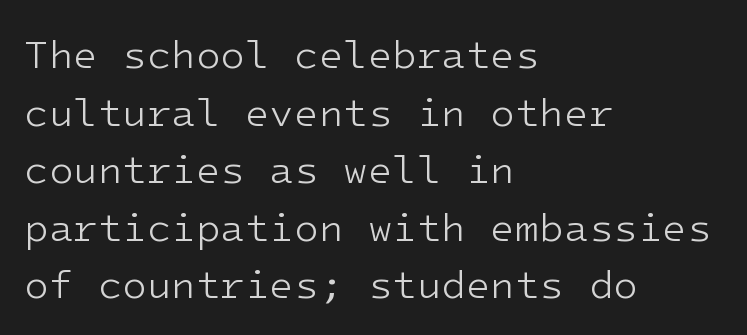
Q: Is the text bold? A: No.
Q: Is the text italic (slanted)? A: No, it is upright.
Q: Is the typeface a serif or a sans-serif typeface? A: Sans-serif.
Q: Is the text underlined? A: No.
Q: How is the paragraph aligned? A: Left-aligned.
Q: Is the spacing between letters normal or unusually wide? A: Normal.
Q: Is the spacing between lines tight, normal or loose? A: Normal.
Q: Width (condensed, normal, or wide)? A: Normal.
Q: Stroke contrast? A: Low.
Q: x-height? A: Medium.
